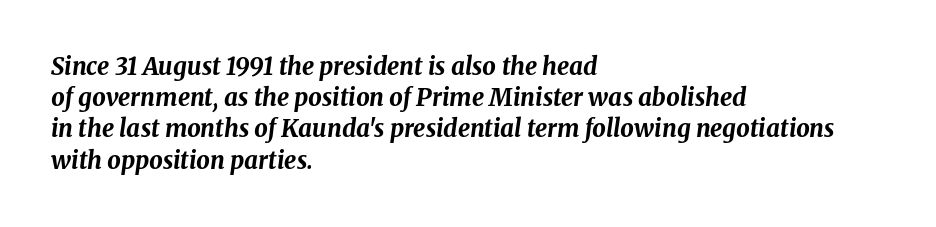
No extra tracking has been applied to these lines. Every character sits at an angle, as italics do. The compositor pushed each line to the left boundary. Is there much room between lines? A standard amount, neither cramped nor airy. These words are printed bold, with thick strokes throughout. Quick note: underline off.
